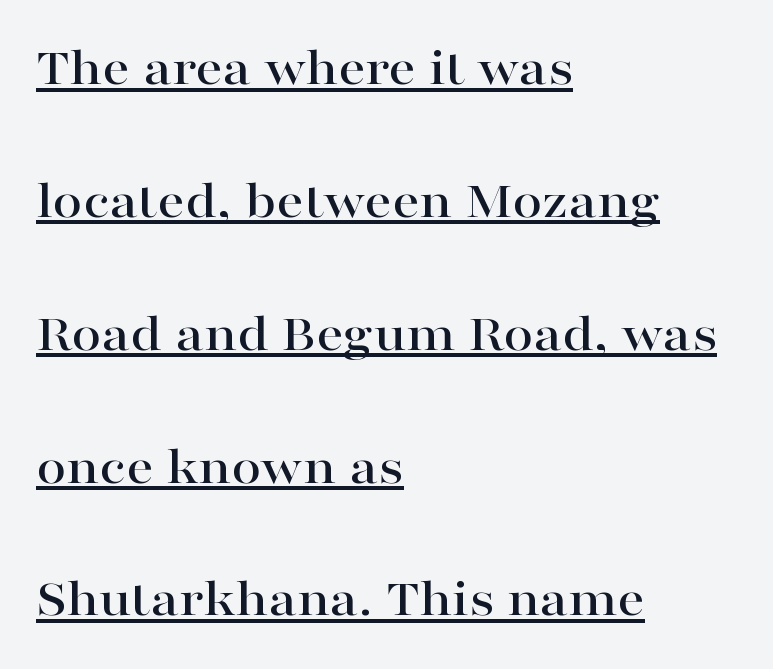
Q: Is the text italic (slanted)? A: No, it is upright.
Q: Is the typeface a serif or a sans-serif typeface? A: Serif.
Q: Is the text underlined? A: Yes.
Q: How is the paragraph aligned? A: Left-aligned.
Q: Is the spacing between letters normal or unusually wide? A: Normal.
Q: Is the spacing between lines tight, normal or loose? A: Loose.
Q: Width (condensed, normal, or wide)? A: Wide.
Q: Stroke contrast? A: High.
Q: x-height? A: Medium.
Q: Monospaced? A: No.
